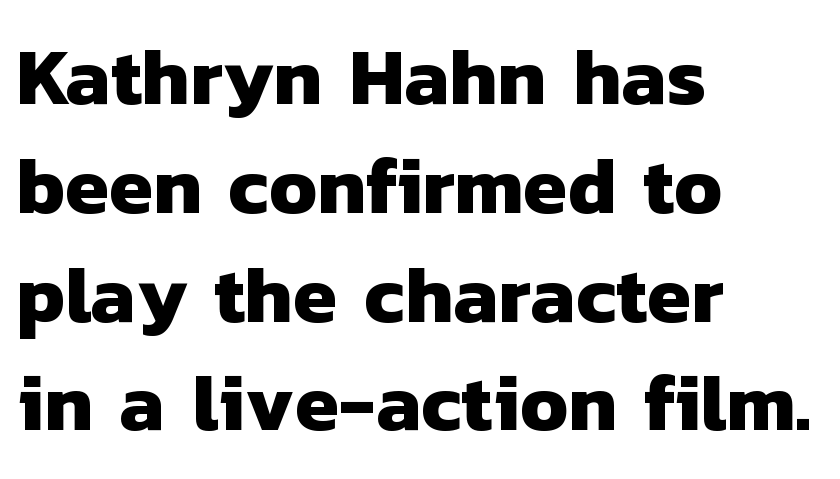
{"serif": "no", "bold": "yes", "weight": "heavy", "width": "normal", "stroke_contrast": "low", "x_height": "medium", "monospaced": "no", "underline": "no", "align": "left", "line_spacing": "normal", "line_spacing_ratio": 1.36, "letter_spacing": "normal", "letter_spacing_em": 0.0, "glyph_px": 80}
